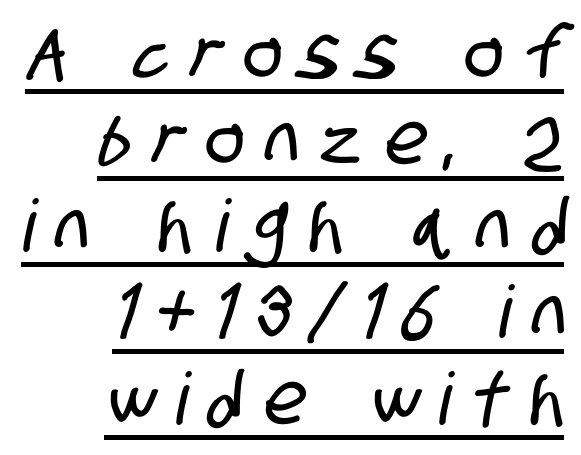
{"serif": "no", "width": "condensed", "stroke_contrast": "low", "x_height": "large", "monospaced": "no", "underline": "yes", "align": "right", "line_spacing_ratio": 1.2, "letter_spacing": "wide", "letter_spacing_em": 0.31, "glyph_px": 72}
